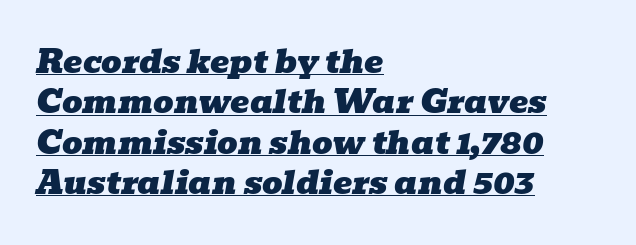
Q: Is the text italic (slanted)? A: Yes, it leans right by about 10 degrees.
Q: Is the typeface a serif or a sans-serif typeface? A: Serif.
Q: Is the text underlined? A: Yes.
Q: How is the paragraph aligned? A: Left-aligned.
Q: Is the spacing between letters normal or unusually wide? A: Normal.
Q: Is the spacing between lines tight, normal or loose? A: Normal.
Q: Width (condensed, normal, or wide)? A: Wide.
Q: Stroke contrast? A: Low.
Q: x-height? A: Medium.
Q: Monospaced? A: No.
